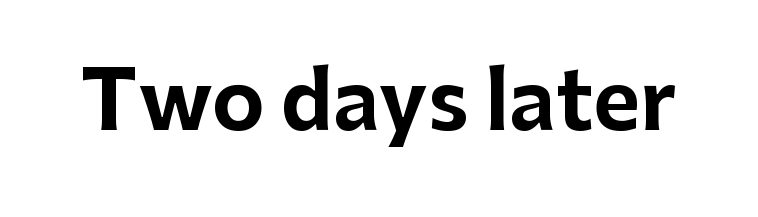
Q: Is the text bold? A: Yes.
Q: Is the text italic (slanted)? A: No, it is upright.
Q: Is the typeface a serif or a sans-serif typeface? A: Sans-serif.
Q: Is the text underlined? A: No.
Q: Is the spacing between letters normal or unusually wide? A: Normal.
Q: Width (condensed, normal, or wide)? A: Normal.
Q: Stroke contrast? A: Low.
Q: x-height? A: Medium.
Q: Monospaced? A: No.
